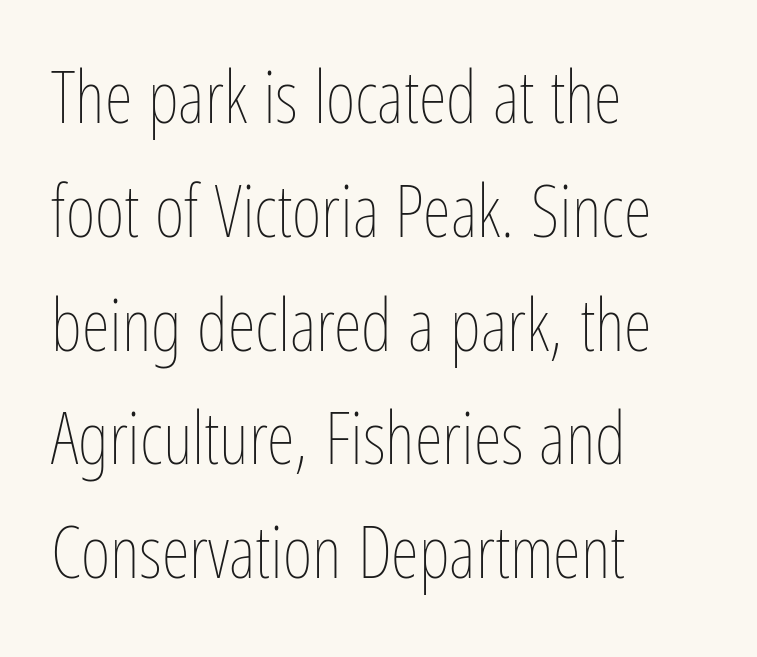
Q: Is the text bold? A: No.
Q: Is the text italic (slanted)? A: No, it is upright.
Q: Is the text underlined? A: No.
Q: How is the paragraph aligned? A: Left-aligned.
Q: Is the spacing between letters normal or unusually wide? A: Normal.
Q: Is the spacing between lines tight, normal or loose? A: Normal.
Q: Width (condensed, normal, or wide)? A: Condensed.
Q: Stroke contrast? A: Low.
Q: x-height? A: Medium.
Q: Monospaced? A: No.
